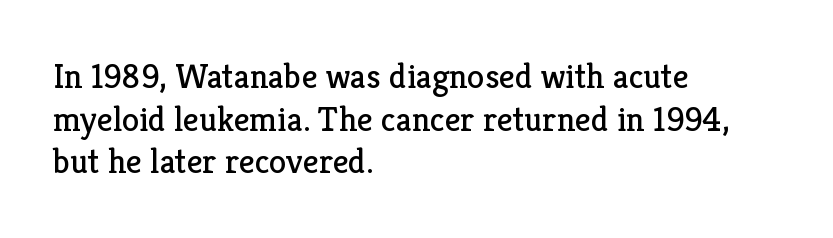
Q: Is the text bold? A: No.
Q: Is the text italic (slanted)? A: No, it is upright.
Q: Is the typeface a serif or a sans-serif typeface? A: Serif.
Q: Is the text underlined? A: No.
Q: How is the paragraph aligned? A: Left-aligned.
Q: Is the spacing between letters normal or unusually wide? A: Normal.
Q: Width (condensed, normal, or wide)? A: Normal.
Q: Stroke contrast? A: Low.
Q: x-height? A: Medium.
Q: Monospaced? A: No.
